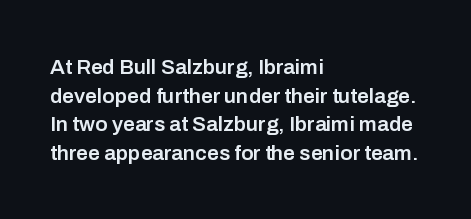
Q: Is the text bold? A: Semi-bold.
Q: Is the text italic (slanted)? A: No, it is upright.
Q: Is the text underlined? A: No.
Q: How is the paragraph aligned? A: Left-aligned.
Q: Is the spacing between letters normal or unusually wide? A: Normal.
Q: Is the spacing between lines tight, normal or loose? A: Normal.
